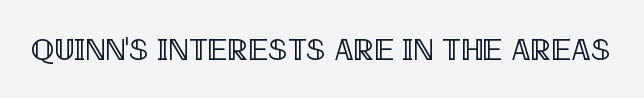
{"italic": "no", "width": "condensed", "x_height": "large", "monospaced": "no", "underline": "no", "letter_spacing": "normal", "letter_spacing_em": 0.0, "glyph_px": 31}
